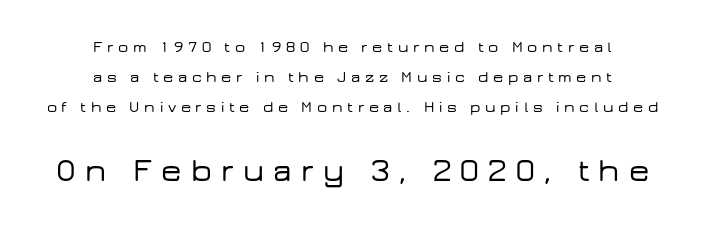
The image shows 32 px wide sans-serif type, upright; set centered, line spacing 1.87x, unusually wide letter spacing (+0.29 em), not underlined; the second (bottom) block is 2.0x larger; low stroke contrast and a medium x-height.
